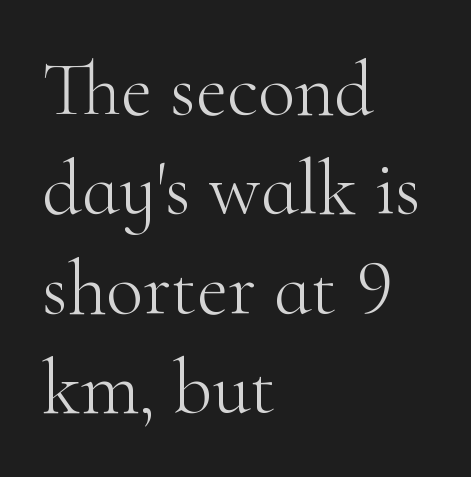
Q: Is the text bold? A: No.
Q: Is the text italic (slanted)? A: No, it is upright.
Q: Is the typeface a serif or a sans-serif typeface? A: Serif.
Q: Is the text underlined? A: No.
Q: How is the paragraph aligned? A: Left-aligned.
Q: Is the spacing between letters normal or unusually wide? A: Normal.
Q: Is the spacing between lines tight, normal or loose? A: Normal.
Q: Width (condensed, normal, or wide)? A: Normal.
Q: Stroke contrast? A: High.
Q: x-height? A: Small.
Q: Monospaced? A: No.
